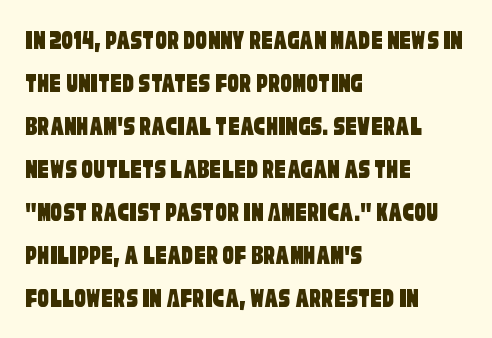
{"serif": "no", "width": "condensed", "stroke_contrast": "low", "x_height": "large", "monospaced": "no", "underline": "no", "align": "left", "line_spacing": "normal", "line_spacing_ratio": 1.48, "letter_spacing": "normal", "letter_spacing_em": 0.0, "glyph_px": 29}
